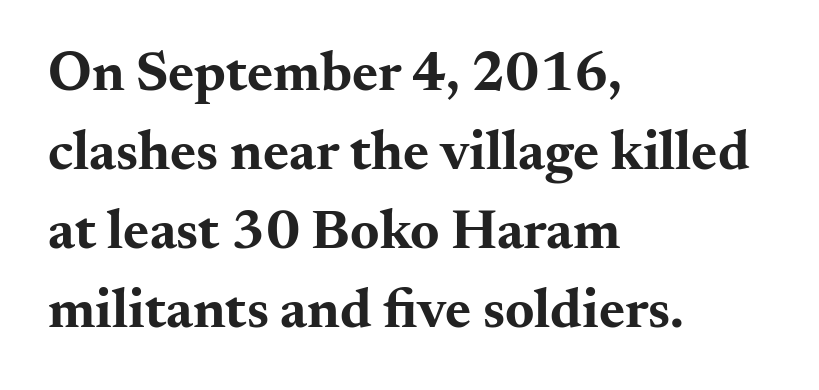
Q: Is the text bold? A: Yes.
Q: Is the text italic (slanted)? A: No, it is upright.
Q: Is the typeface a serif or a sans-serif typeface? A: Serif.
Q: Is the text underlined? A: No.
Q: How is the paragraph aligned? A: Left-aligned.
Q: Is the spacing between letters normal or unusually wide? A: Normal.
Q: Is the spacing between lines tight, normal or loose? A: Normal.
Q: Width (condensed, normal, or wide)? A: Wide.
Q: Stroke contrast? A: Medium.
Q: x-height? A: Small.
Q: Monospaced? A: No.
